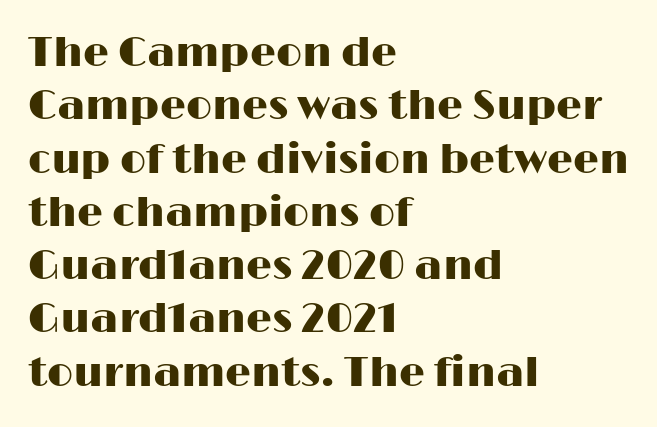
The baseline area is clear. Notice how the passage keeps a crisp vertical edge on the left only. What's the leading like? Ordinary, nothing unusual. Does the lettering tilt? It doesn't — this is upright.
